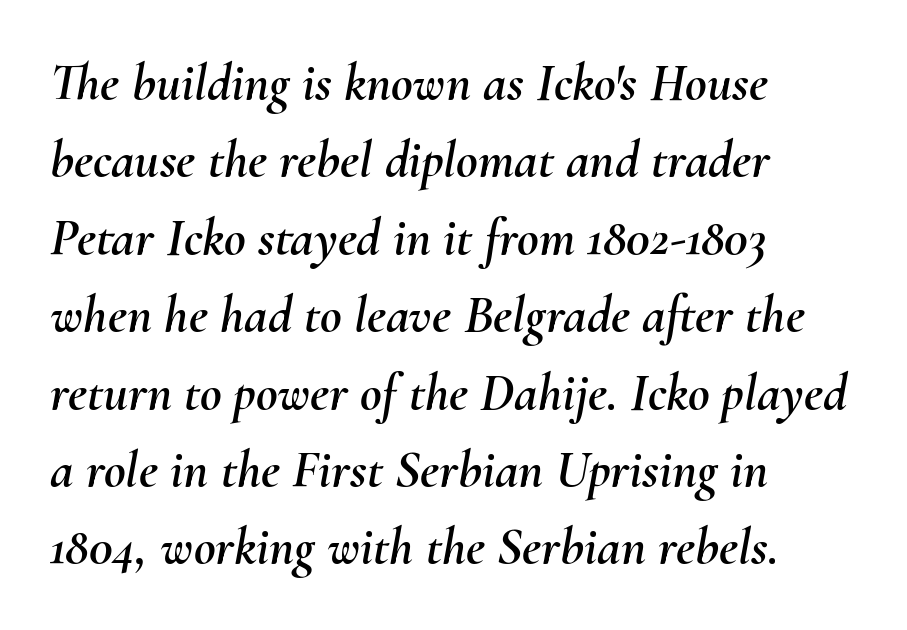
{"italic": "yes", "lean": "right", "slant_degrees": 10, "width": "normal", "stroke_contrast": "medium", "x_height": "small", "monospaced": "no", "underline": "no", "align": "left", "line_spacing": "normal", "line_spacing_ratio": 1.46, "letter_spacing": "normal", "letter_spacing_em": 0.0, "glyph_px": 53}
